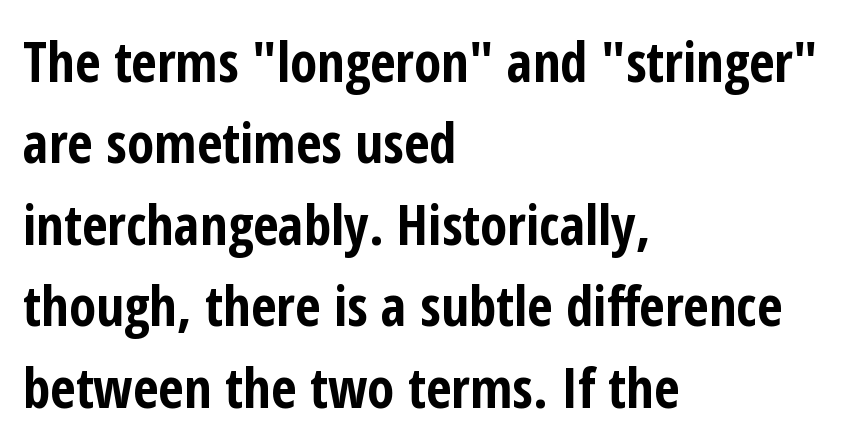
{"serif": "no", "italic": "no", "bold": "yes", "weight": "bold", "width": "condensed", "stroke_contrast": "low", "x_height": "medium", "monospaced": "no", "underline": "no", "align": "left", "line_spacing": "normal", "line_spacing_ratio": 1.48, "letter_spacing": "normal", "letter_spacing_em": 0.0, "glyph_px": 55}
